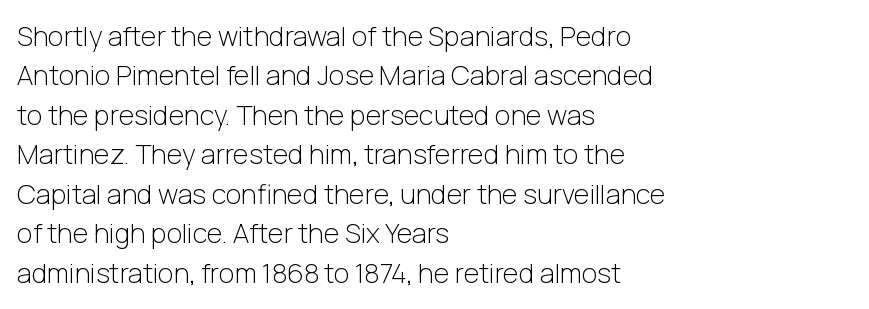
{"italic": "no", "bold": "no", "underline": "no", "align": "left", "line_spacing": "normal", "line_spacing_ratio": 1.46, "letter_spacing": "normal", "letter_spacing_em": 0.0, "glyph_px": 27}
